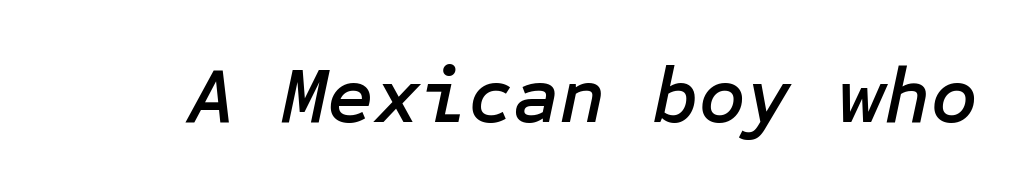
{"italic": "yes", "lean": "right", "slant_degrees": 12, "width": "normal", "stroke_contrast": "low", "x_height": "medium", "underline": "no", "letter_spacing": "normal", "letter_spacing_em": 0.0, "glyph_px": 80}
